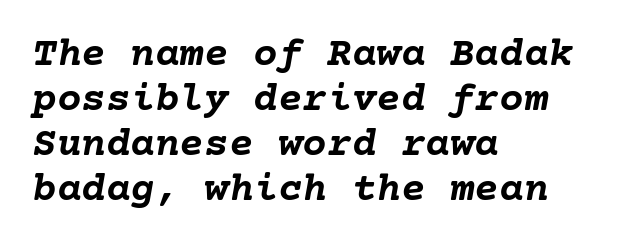
How would I describe the line gaps? Narrow and economical. Check the space under the baseline: it is left empty. Spacing between characters is what you'd get straight out of the box. Heavy-handed strokes throughout: this text is bold. Notice how the passage keeps a crisp vertical edge on the left only. The passage shown leans; its letterforms are oblique.
